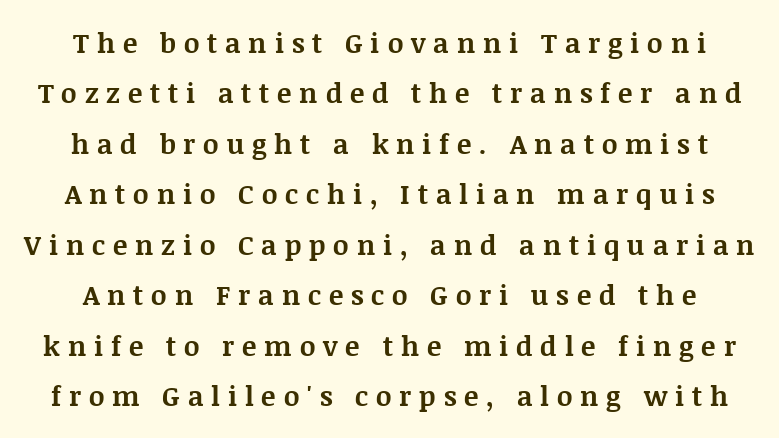
Q: Is the text bold? A: Yes.
Q: Is the text italic (slanted)? A: No, it is upright.
Q: Is the text underlined? A: No.
Q: Is the spacing between letters normal or unusually wide? A: Unusually wide.
